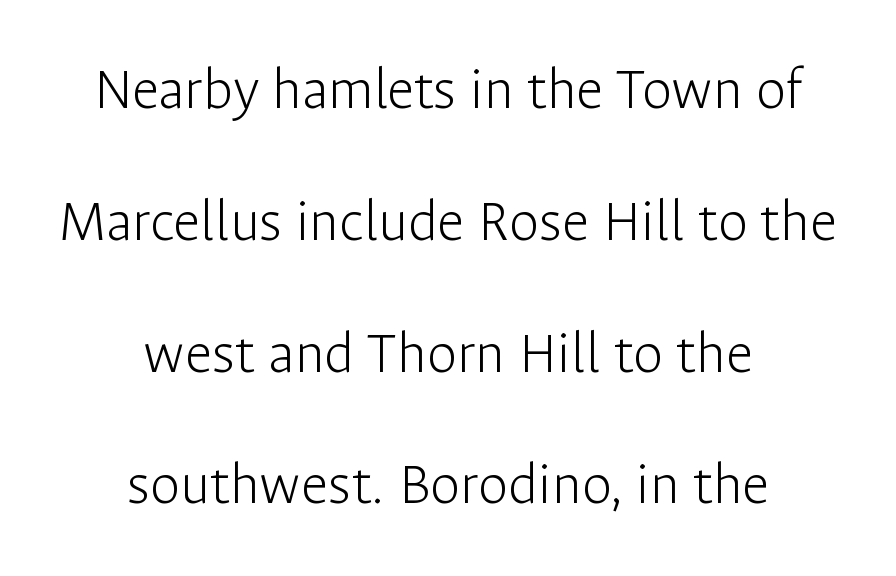
The passage shown stacks its lines with a broad gap. In terms of posture, this sample is upright. The type is set solid horizontally, with unmodified tracking. The strokes carry an ordinary text weight at most. The rendering positions every line midway between the sides.
